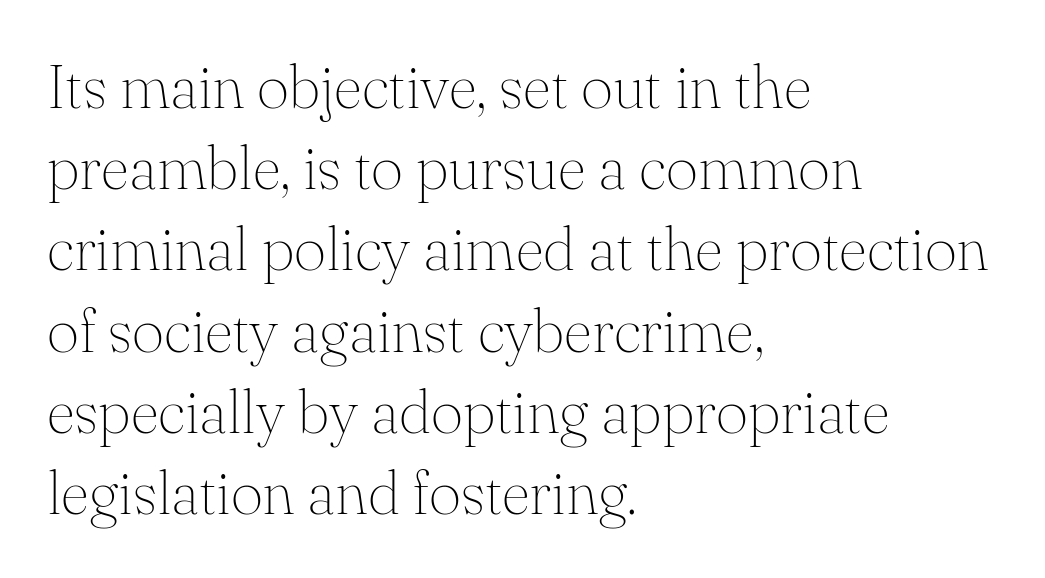
{"serif": "yes", "italic": "no", "bold": "no", "weight": "thin", "width": "normal", "stroke_contrast": "medium", "x_height": "small", "monospaced": "no", "underline": "no", "align": "left", "line_spacing": "normal", "line_spacing_ratio": 1.31, "letter_spacing": "normal", "letter_spacing_em": 0.0, "glyph_px": 62}
